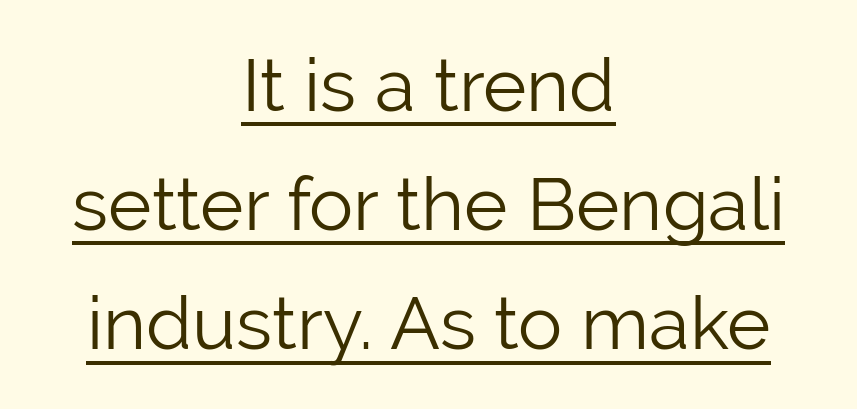
The image shows 74 px light sans-serif type, upright; set centered, normal line spacing (1.61x), normal letter spacing, underlined; low stroke contrast and a medium x-height.
